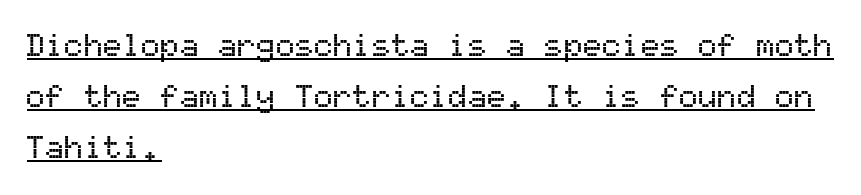
The image shows 32 px sans-serif type, upright, monospaced; set left-aligned, normal line spacing (1.59x), normal letter spacing, underlined; medium stroke contrast and a medium x-height.
